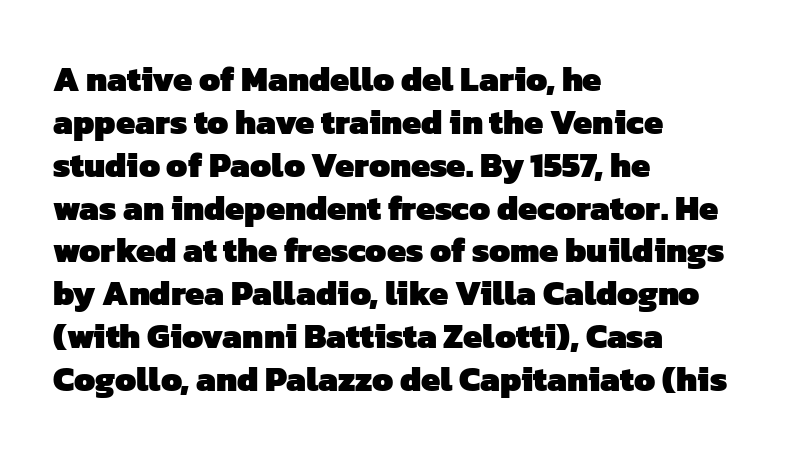
Q: Is the text bold? A: Yes.
Q: Is the typeface a serif or a sans-serif typeface? A: Sans-serif.
Q: Is the text underlined? A: No.
Q: How is the paragraph aligned? A: Left-aligned.
Q: Is the spacing between letters normal or unusually wide? A: Normal.
Q: Is the spacing between lines tight, normal or loose? A: Normal.
Q: Width (condensed, normal, or wide)? A: Normal.
Q: Stroke contrast? A: Low.
Q: x-height? A: Medium.
Q: Monospaced? A: No.
